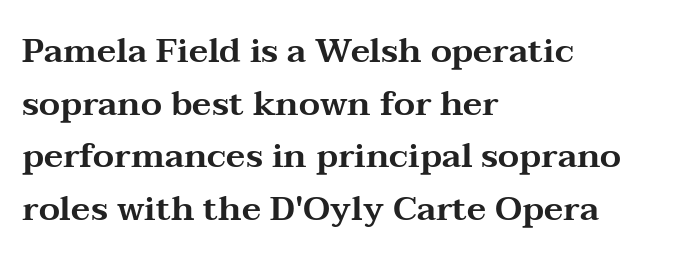
{"serif": "yes", "italic": "no", "width": "wide", "stroke_contrast": "medium", "x_height": "medium", "monospaced": "no", "underline": "no", "align": "left", "line_spacing": "normal", "line_spacing_ratio": 1.55, "letter_spacing": "normal", "letter_spacing_em": 0.0, "glyph_px": 34}
